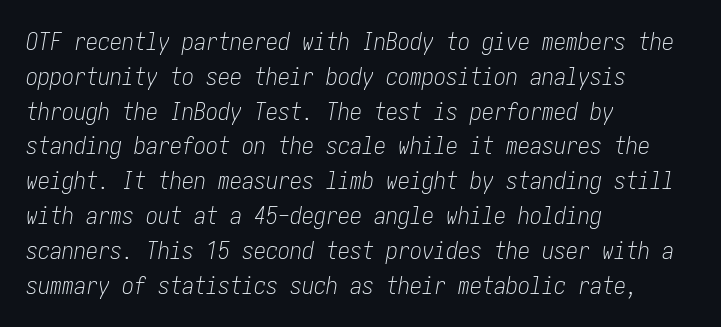
{"italic": "yes", "lean": "right", "slant_degrees": 10, "bold": "no", "underline": "no", "align": "left", "line_spacing": "normal", "line_spacing_ratio": 1.45, "letter_spacing": "normal", "letter_spacing_em": 0.0, "glyph_px": 24}
